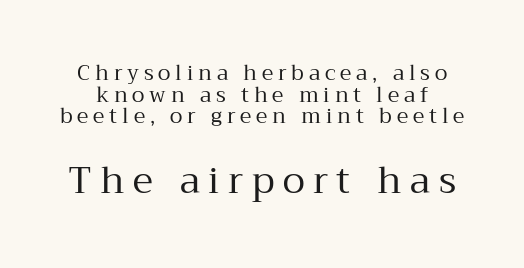
Does the bottom block carry the larger type? Yes, it does. The lines are packed closely together with very little leading. Nope, not italic — everything's standing straight. Stem width sits at or under what a default text font uses.
